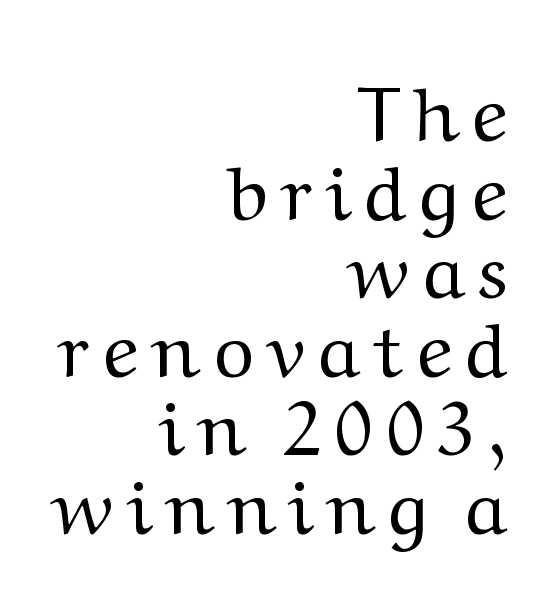
{"serif": "yes", "italic": "no", "bold": "no", "weight": "regular", "width": "wide", "stroke_contrast": "medium", "x_height": "medium", "monospaced": "no", "underline": "no", "align": "right", "line_spacing": "tight", "line_spacing_ratio": 1.02, "glyph_px": 77}
